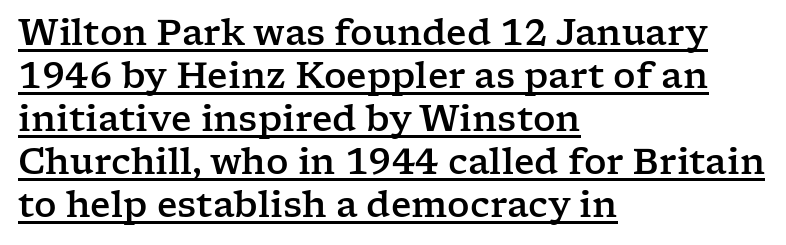
The typeface chosen for these lines features serifs. Ordinary non-slanted type is in use. Varying glyph widths throughout — classic text-font behaviour. Check the space under the baseline: a stroke is drawn there. What stands out about the letter spacing? Nothing — it is the standard amount. Typeset ragged right — the left edge is the straight one.
